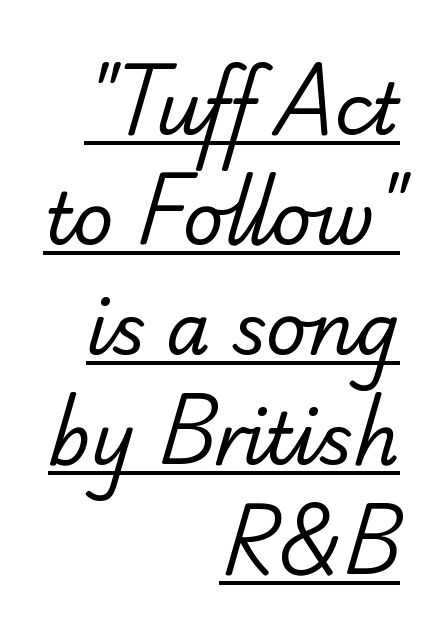
Q: Is the text bold? A: No.
Q: Is the typeface a serif or a sans-serif typeface? A: Sans-serif.
Q: Is the text underlined? A: Yes.
Q: How is the paragraph aligned? A: Right-aligned.
Q: Is the spacing between letters normal or unusually wide? A: Normal.
Q: Is the spacing between lines tight, normal or loose? A: Normal.
Q: Width (condensed, normal, or wide)? A: Normal.
Q: Stroke contrast? A: Low.
Q: x-height? A: Small.
Q: Monospaced? A: No.
